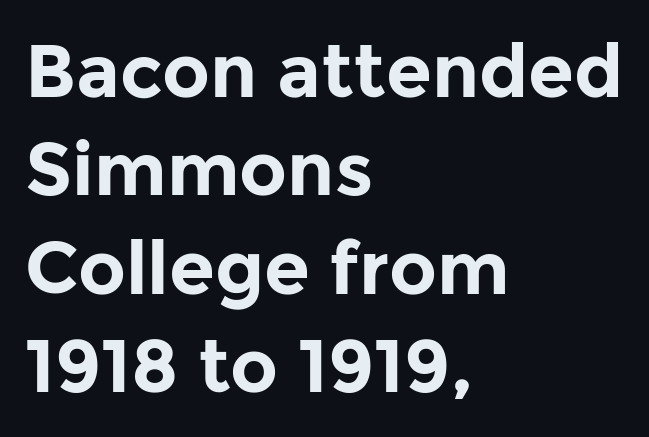
{"serif": "no", "italic": "no", "bold": "yes", "weight": "bold", "width": "normal", "stroke_contrast": "low", "x_height": "medium", "monospaced": "no", "underline": "no", "align": "left", "line_spacing": "normal", "line_spacing_ratio": 1.33, "letter_spacing": "normal", "letter_spacing_em": 0.0, "glyph_px": 74}
